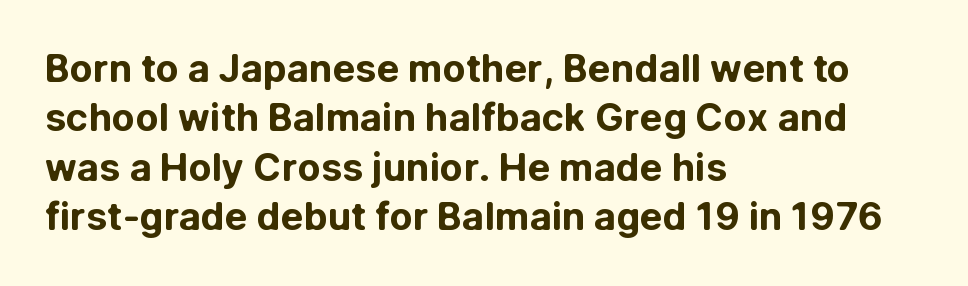
Here the glyphs are tracked normally, forming tight word shapes. What weight is shown? A full bold with thick strokes. Does the leading feel generous? No, just average. The compositor pushed each line to the left boundary.
